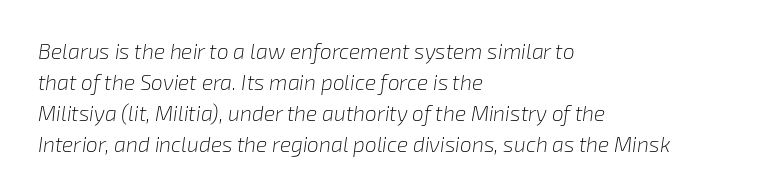
Glyph-to-glyph distance matches everyday printed text. The letters are slanted; this is an italic face. Is the type heavy? It reads as light-to-regular instead. The glyphs are unaccompanied by any horizontal stroke below them. The setting favours the left margin, as ordinary paragraphs usually do. Summary of vertical rhythm: regular, with standard interline spacing.
